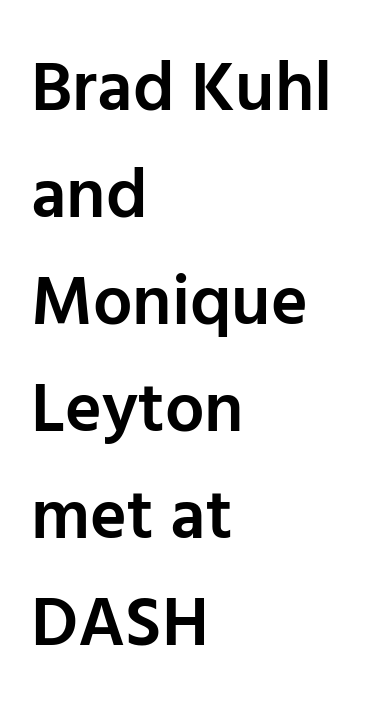
{"serif": "no", "italic": "no", "bold": "semi", "weight": "semibold", "width": "normal", "stroke_contrast": "low", "x_height": "medium", "monospaced": "no", "underline": "no", "align": "left", "line_spacing": "normal", "line_spacing_ratio": 1.53, "letter_spacing": "normal", "letter_spacing_em": 0.0, "glyph_px": 70}
